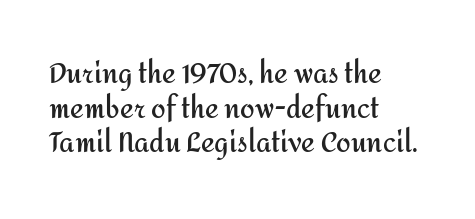
The image shows 26 px bold type, upright; set left-aligned, normal line spacing (1.33x), normal letter spacing, not underlined.
